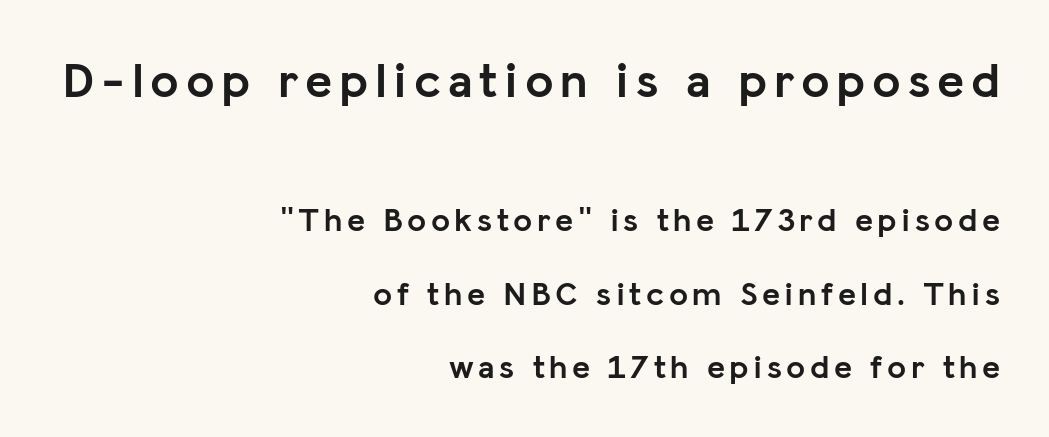
The words here are not underlined. A dark, heavy texture on the line: the type is bold. Line ends are locked; line starts wander. The emphasis by scale lands on block number one, above.
